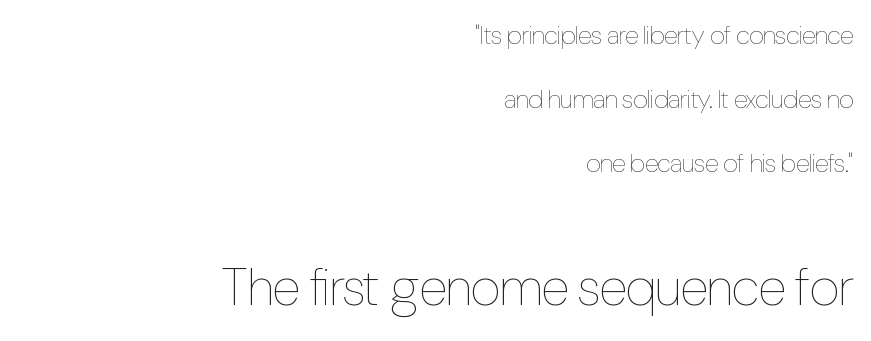
{"italic": "no", "bold": "no", "weight": "thin", "width": "condensed", "stroke_contrast": "low", "x_height": "medium", "monospaced": "no", "underline": "no", "align": "right", "line_spacing": "loose", "line_spacing_ratio": 2.46, "letter_spacing": "normal", "letter_spacing_em": 0.0, "larger_block": "second", "size_ratio": 2.04, "glyph_px": 53}
